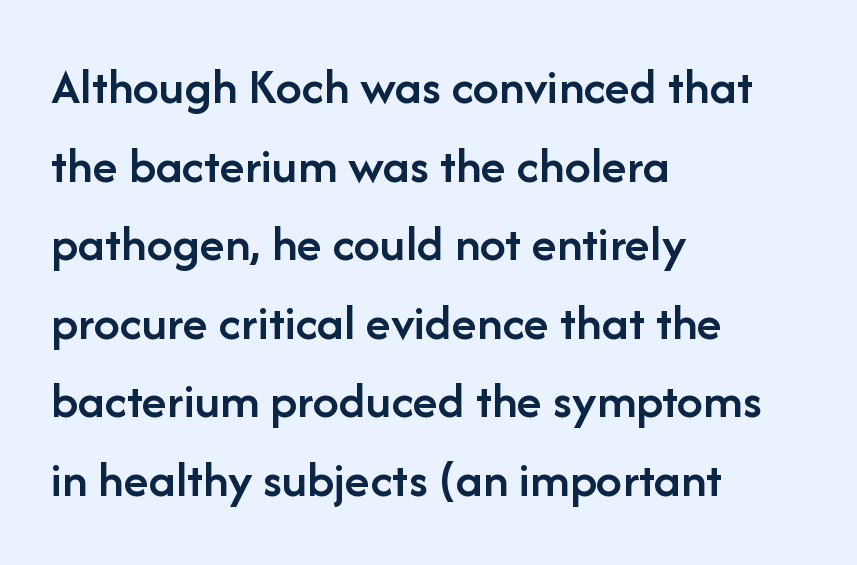
The image shows 52 px semibold sans-serif type, upright; set left-aligned, normal line spacing (1.51x), normal letter spacing, not underlined; low stroke contrast and a medium x-height.
